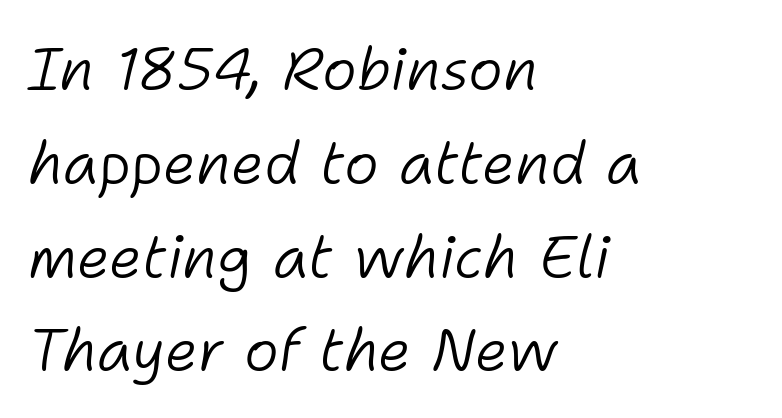
Q: Is the text bold? A: No.
Q: Is the text italic (slanted)? A: Yes, it leans right by about 11 degrees.
Q: Is the text underlined? A: No.
Q: How is the paragraph aligned? A: Left-aligned.
Q: Is the spacing between letters normal or unusually wide? A: Normal.
Q: Is the spacing between lines tight, normal or loose? A: Normal.
Q: Width (condensed, normal, or wide)? A: Normal.
Q: Stroke contrast? A: Low.
Q: x-height? A: Medium.
Q: Monospaced? A: No.
